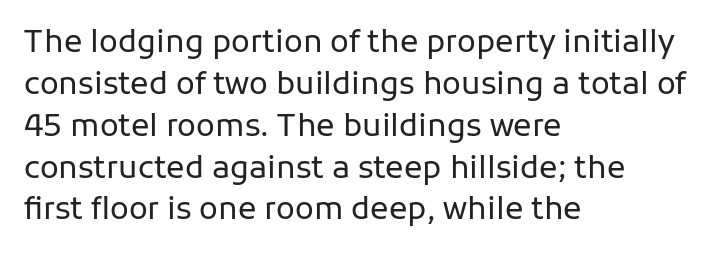
The horizontal fit of the characters is conventional and even. Nobody drew a line under any word here. Honestly, the row spacing looks completely unremarkable. A light-to-regular cut is what we see here. One-word summary of the alignment: left.
